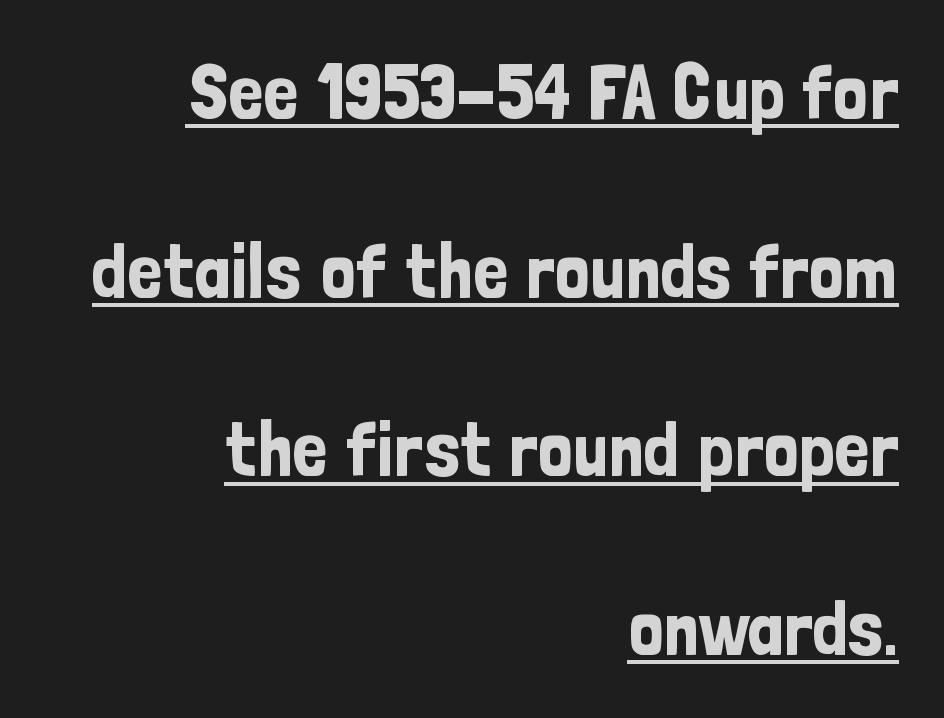
The image shows 77 px condensed sans-serif type, upright; set right-aligned, loose line spacing (2.32x), normal letter spacing, underlined; low stroke contrast and a medium x-height.
